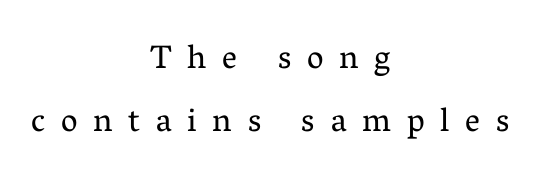
Q: Is the text bold? A: No.
Q: Is the text italic (slanted)? A: No, it is upright.
Q: Is the typeface a serif or a sans-serif typeface? A: Serif.
Q: Is the text underlined? A: No.
Q: How is the paragraph aligned? A: Centered.
Q: Is the spacing between letters normal or unusually wide? A: Unusually wide.
Q: Is the spacing between lines tight, normal or loose? A: Loose.
Q: Width (condensed, normal, or wide)? A: Normal.
Q: Stroke contrast? A: Medium.
Q: x-height? A: Medium.
Q: Monospaced? A: No.
